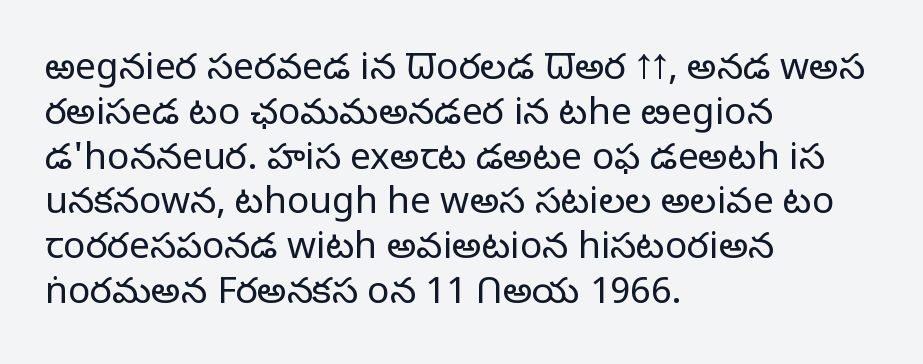
The image shows 37 px light sans-serif type, upright; set left-aligned, line spacing 1.21x, normal letter spacing, not underlined; low stroke contrast and a medium x-height.
